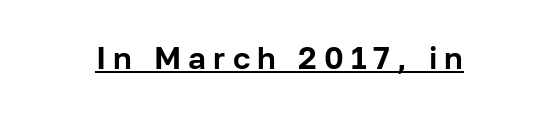
Q: Is the text italic (slanted)? A: No, it is upright.
Q: Is the typeface a serif or a sans-serif typeface? A: Sans-serif.
Q: Is the text underlined? A: Yes.
Q: Is the spacing between letters normal or unusually wide? A: Unusually wide.
Q: Width (condensed, normal, or wide)? A: Normal.
Q: Stroke contrast? A: Low.
Q: x-height? A: Medium.
Q: Monospaced? A: No.
